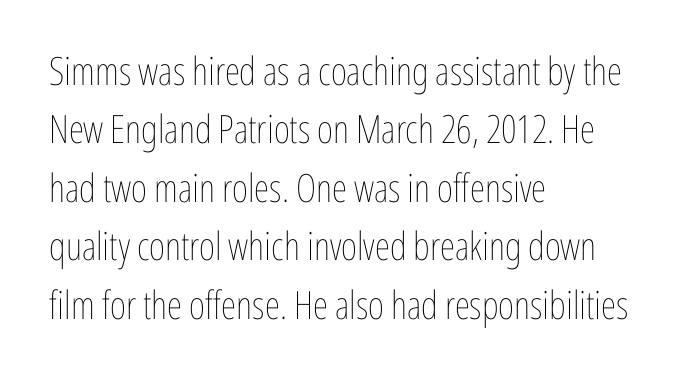
{"italic": "no", "bold": "no", "weight": "thin", "width": "condensed", "stroke_contrast": "low", "x_height": "medium", "monospaced": "no", "underline": "no", "align": "left", "line_spacing": "normal", "line_spacing_ratio": 1.5, "letter_spacing": "normal", "letter_spacing_em": 0.0, "glyph_px": 39}
